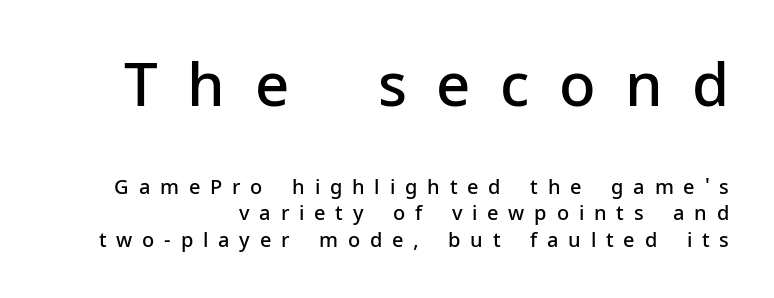
{"serif": "no", "italic": "no", "bold": "semi", "weight": "semibold", "width": "normal", "stroke_contrast": "low", "x_height": "medium", "monospaced": "no", "underline": "no", "align": "right", "line_spacing": "normal", "line_spacing_ratio": 1.33, "letter_spacing": "wide", "letter_spacing_em": 0.49, "larger_block": "first", "size_ratio": 3.0, "glyph_px": 60}
